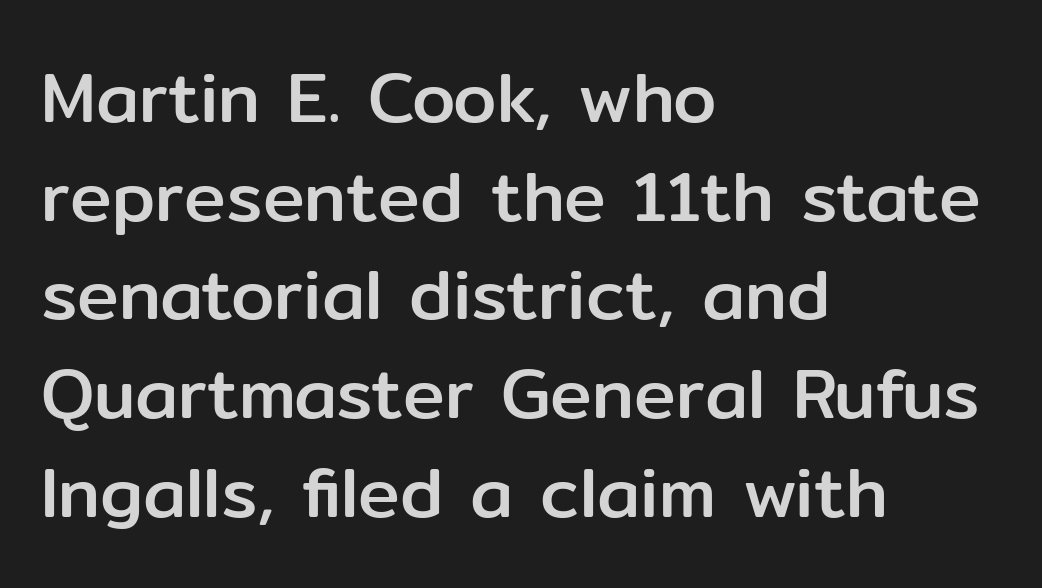
Is the block centered? No — it sits flush against the left margin. Regular leading. Vertical strokes here are truly vertical. This rendering leaves character spacing at its baseline value.
